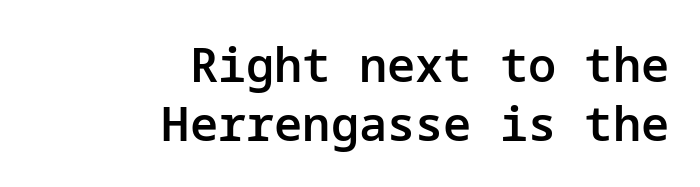
{"serif": "no", "italic": "no", "bold": "semi", "weight": "semibold", "width": "normal", "stroke_contrast": "low", "x_height": "medium", "underline": "no", "align": "right", "line_spacing": "normal", "line_spacing_ratio": 1.26, "letter_spacing": "normal", "letter_spacing_em": 0.0, "glyph_px": 47}
